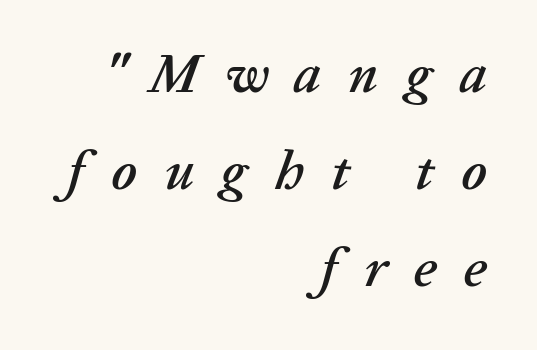
Q: Is the text italic (slanted)? A: Yes, it leans right by about 20 degrees.
Q: Is the text underlined? A: No.
Q: How is the paragraph aligned? A: Right-aligned.
Q: Is the spacing between letters normal or unusually wide? A: Unusually wide.
Q: Width (condensed, normal, or wide)? A: Normal.
Q: Stroke contrast? A: Low.
Q: x-height? A: Medium.
Q: Monospaced? A: No.
